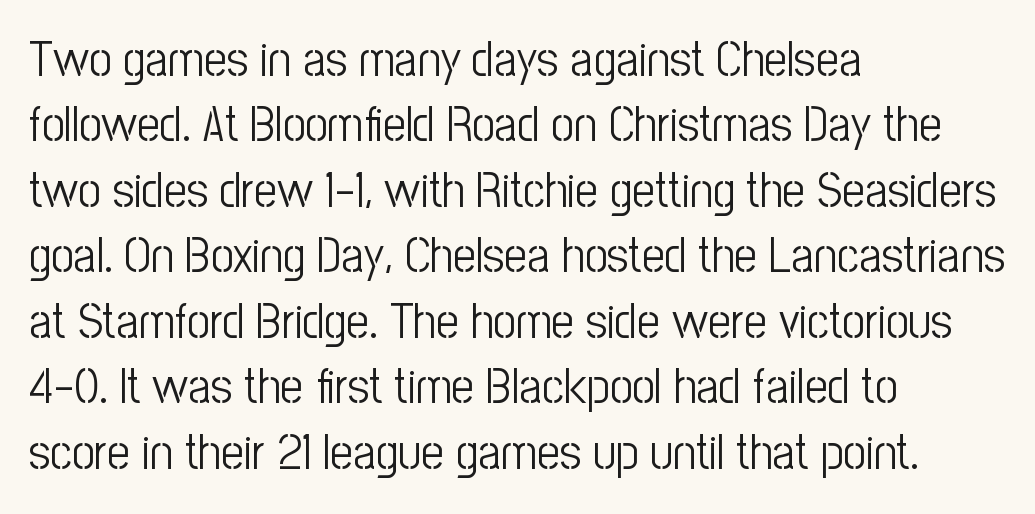
{"serif": "no", "italic": "no", "bold": "no", "weight": "light", "width": "condensed", "stroke_contrast": "low", "x_height": "medium", "monospaced": "no", "underline": "no", "align": "left", "line_spacing": "normal", "line_spacing_ratio": 1.31, "letter_spacing": "normal", "letter_spacing_em": 0.0, "glyph_px": 50}
